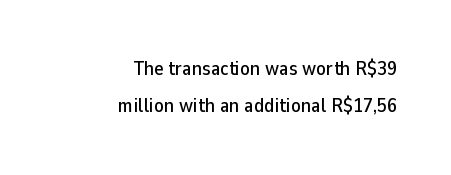
Q: Is the text italic (slanted)? A: No, it is upright.
Q: Is the text underlined? A: No.
Q: How is the paragraph aligned? A: Right-aligned.
Q: Is the spacing between letters normal or unusually wide? A: Normal.
